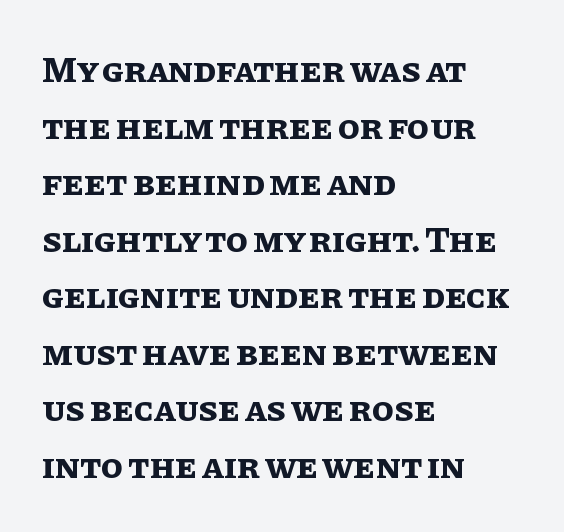
{"italic": "no", "bold": "yes", "weight": "bold", "width": "normal", "stroke_contrast": "low", "x_height": "large", "monospaced": "no", "underline": "no", "align": "left", "line_spacing": "normal", "line_spacing_ratio": 1.57, "letter_spacing": "normal", "letter_spacing_em": 0.0, "glyph_px": 36}
